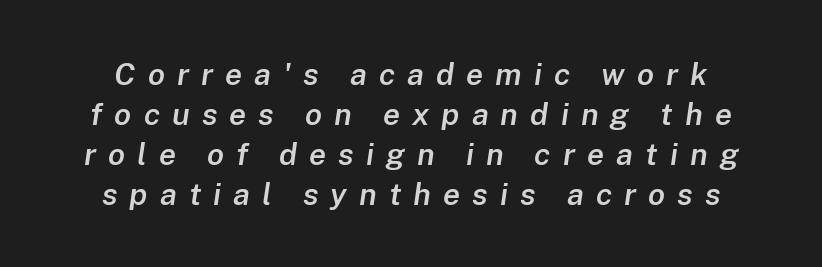
{"italic": "yes", "lean": "right", "slant_degrees": 8, "bold": "semi", "weight": "semibold", "width": "normal", "stroke_contrast": "low", "x_height": "medium", "monospaced": "no", "underline": "no", "line_spacing": "normal", "line_spacing_ratio": 1.29, "letter_spacing": "wide", "letter_spacing_em": 0.39, "glyph_px": 31}
